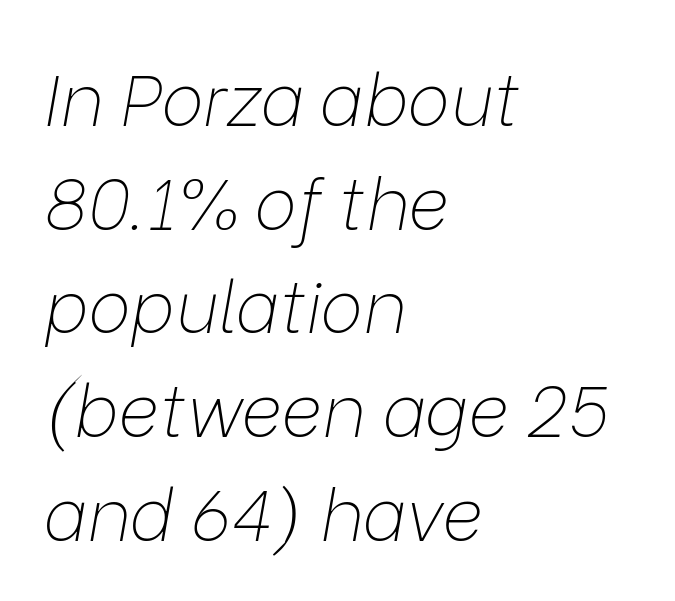
Q: Is the text bold? A: No.
Q: Is the text italic (slanted)? A: Yes, it leans right by about 9 degrees.
Q: Is the text underlined? A: No.
Q: How is the paragraph aligned? A: Left-aligned.
Q: Is the spacing between letters normal or unusually wide? A: Normal.
Q: Is the spacing between lines tight, normal or loose? A: Normal.
Q: Width (condensed, normal, or wide)? A: Normal.
Q: Stroke contrast? A: Low.
Q: x-height? A: Medium.
Q: Monospaced? A: No.
